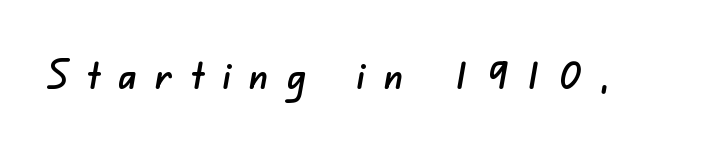
Type without underlining. The passage shown is typed in a proportional face where columns would drift. Spacing between characters has been opened up far beyond the box default. Look at the bottom of the vertical strokes: they stop flat, with no serifs.
